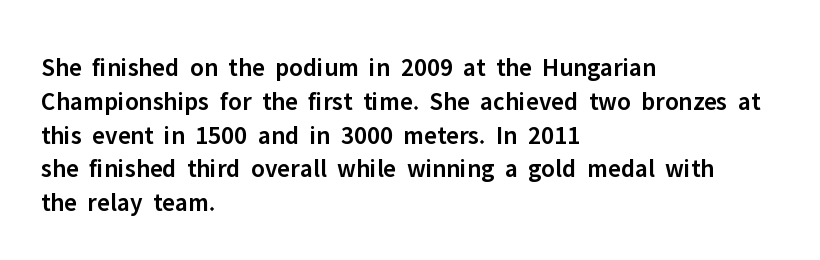
The image shows 26 px text type, upright; set left-aligned, normal line spacing (1.3x), normal letter spacing, not underlined.
